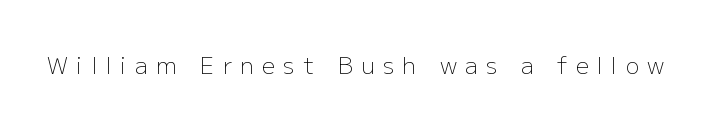
Q: Is the text bold? A: No.
Q: Is the text italic (slanted)? A: No, it is upright.
Q: Is the text underlined? A: No.
Q: Is the spacing between letters normal or unusually wide? A: Unusually wide.
